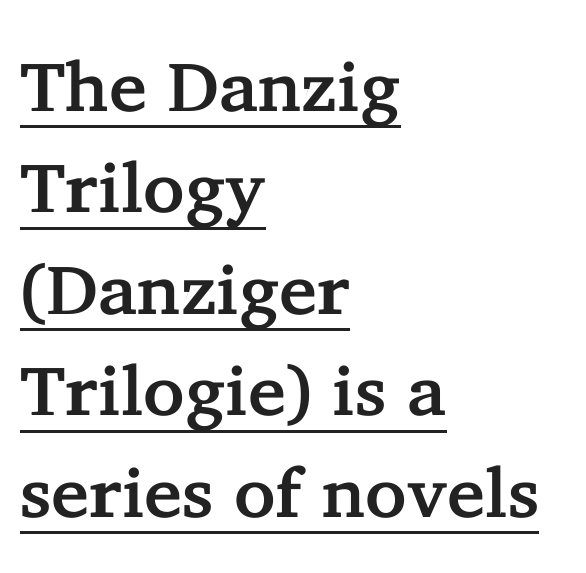
{"serif": "yes", "italic": "no", "width": "normal", "stroke_contrast": "low", "x_height": "medium", "monospaced": "no", "underline": "yes", "align": "left", "line_spacing": "normal", "line_spacing_ratio": 1.45, "letter_spacing": "normal", "letter_spacing_em": 0.0, "glyph_px": 70}
